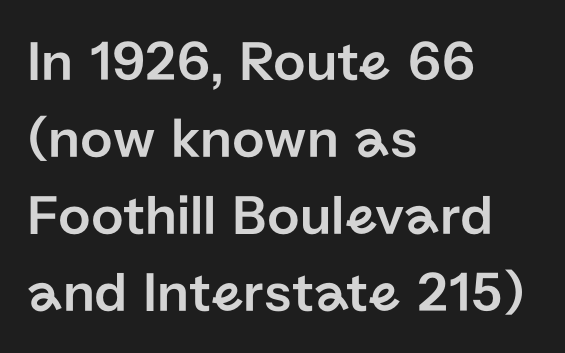
Line starts are locked; line ends wander. Look at the tracking — it's just the regular setting, nothing added. Descenders hang freely into open space. These lines are composed in type without serifs.
